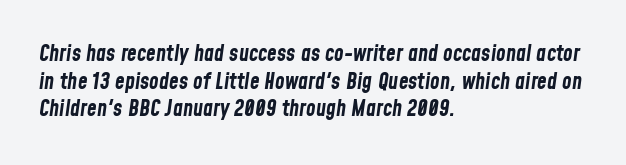
The image shows 22 px bold type, italic (leaning right); set left-aligned, normal line spacing (1.26x), normal letter spacing, not underlined.
